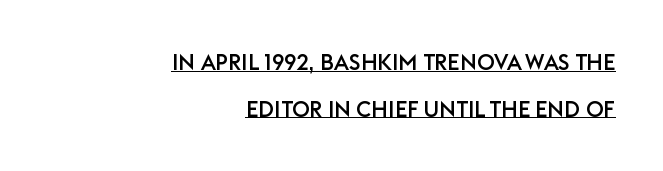
The letters sit at their default tracking, neither squeezed nor spread. Leading: increased. Nope, not italic — everything's standing straight. Layout note: lines flush right. Underlined type.
